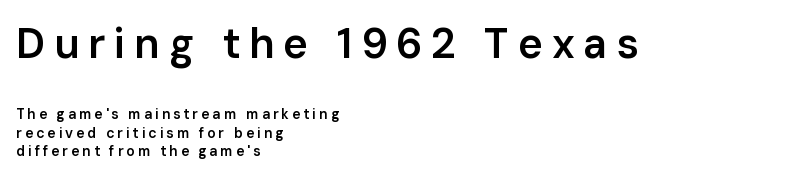
{"serif": "no", "italic": "no", "bold": "semi", "weight": "semibold", "width": "normal", "stroke_contrast": "low", "x_height": "medium", "monospaced": "no", "underline": "no", "align": "left", "line_spacing": "normal", "line_spacing_ratio": 1.32, "letter_spacing": "wide", "letter_spacing_em": 0.21, "larger_block": "first", "size_ratio": 3.0, "glyph_px": 42}
